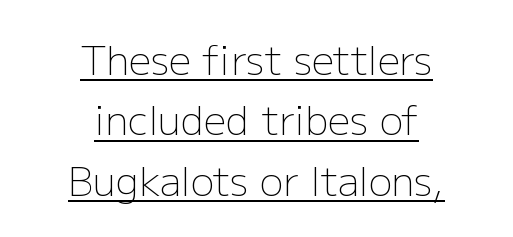
The image shows 39 px light sans-serif type, upright; set centered, normal line spacing (1.55x), normal letter spacing, underlined; low stroke contrast and a medium x-height.
